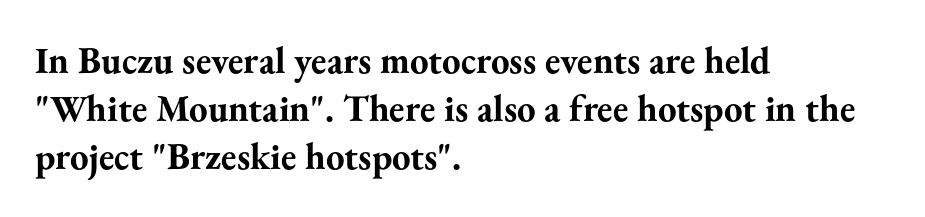
{"serif": "yes", "italic": "no", "bold": "yes", "weight": "bold", "width": "normal", "stroke_contrast": "medium", "x_height": "small", "monospaced": "no", "underline": "no", "align": "left", "line_spacing": "normal", "line_spacing_ratio": 1.3, "letter_spacing": "normal", "letter_spacing_em": 0.0, "glyph_px": 37}
